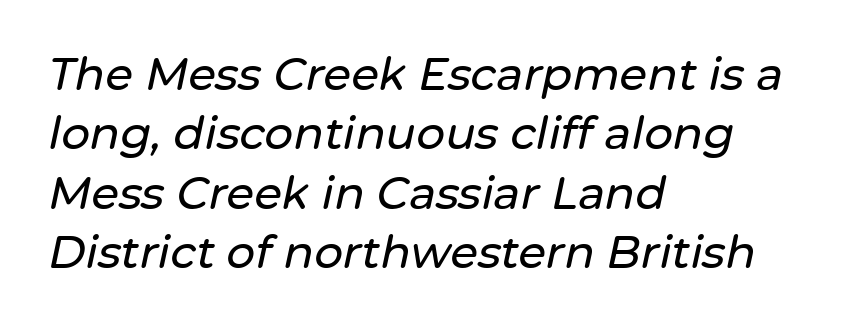
{"italic": "yes", "lean": "right", "slant_degrees": 12, "width": "normal", "stroke_contrast": "low", "x_height": "medium", "monospaced": "no", "underline": "no", "align": "left", "line_spacing": "normal", "line_spacing_ratio": 1.32, "letter_spacing": "normal", "letter_spacing_em": 0.0, "glyph_px": 45}
